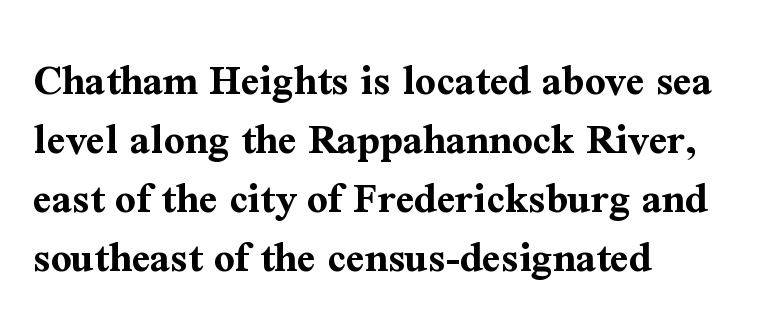
{"serif": "yes", "italic": "no", "bold": "yes", "weight": "bold", "width": "normal", "stroke_contrast": "medium", "x_height": "medium", "monospaced": "no", "underline": "no", "align": "left", "line_spacing": "normal", "line_spacing_ratio": 1.31, "letter_spacing": "normal", "letter_spacing_em": 0.0, "glyph_px": 45}
